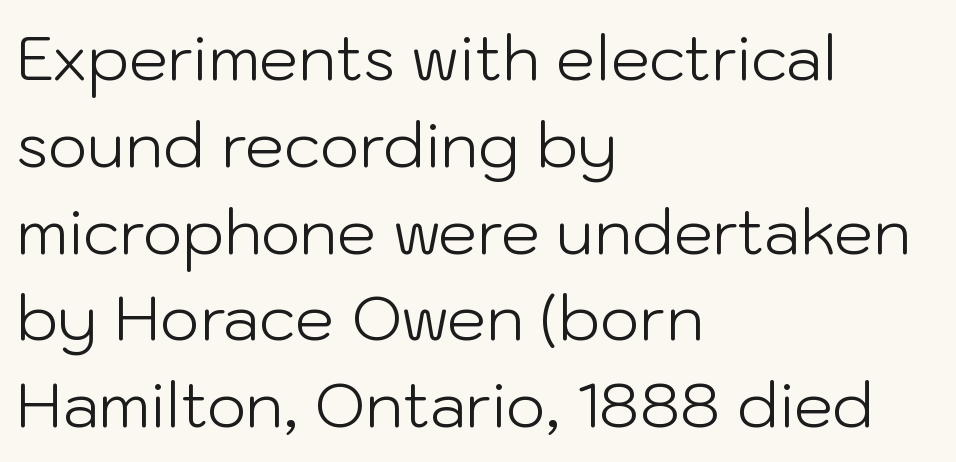
The image shows 62 px light sans-serif type, upright; set left-aligned, normal line spacing (1.4x), normal letter spacing, not underlined; low stroke contrast and a medium x-height.
